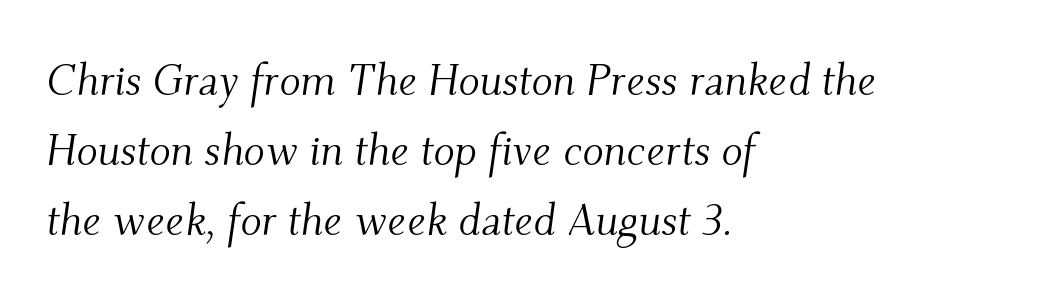
{"serif": "yes", "italic": "yes", "lean": "right", "slant_degrees": 9, "bold": "no", "weight": "light", "width": "normal", "stroke_contrast": "medium", "x_height": "small", "monospaced": "no", "underline": "no", "align": "left", "line_spacing": "normal", "line_spacing_ratio": 1.59, "letter_spacing": "normal", "letter_spacing_em": 0.0, "glyph_px": 44}
